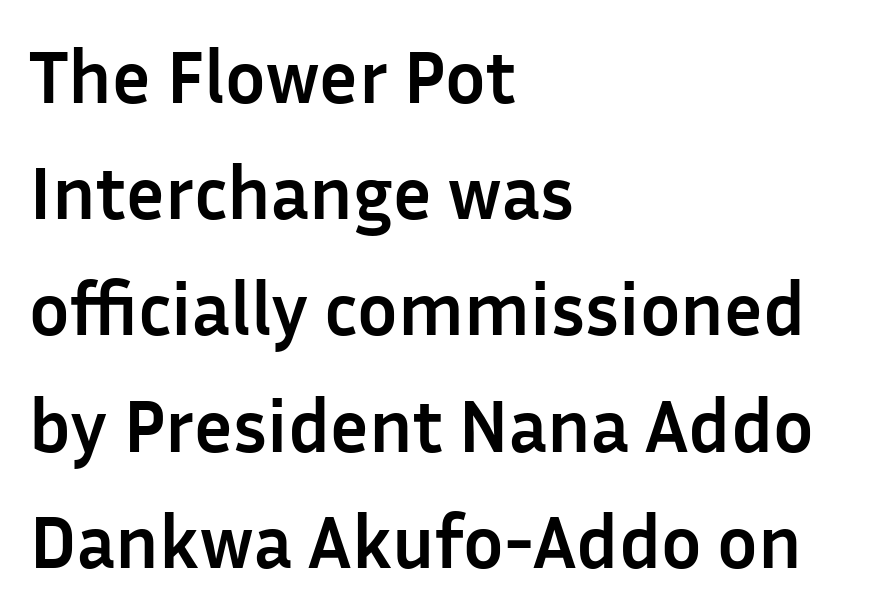
{"serif": "no", "italic": "no", "bold": "yes", "weight": "semibold", "width": "normal", "stroke_contrast": "low", "x_height": "medium", "monospaced": "no", "underline": "no", "align": "left", "line_spacing": "normal", "line_spacing_ratio": 1.55, "letter_spacing": "normal", "letter_spacing_em": 0.0, "glyph_px": 75}
